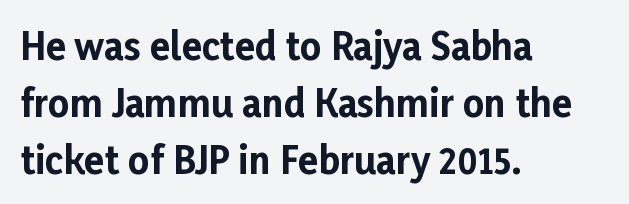
Nothing sits at the stroke ends, so this counts as sans-serif. This rendering leaves character spacing at its baseline value. The compositor pushed each line to the left boundary. These lines are rendered in a variable-pitch font. Students, this is bold: see how much ink each stroke carries.
